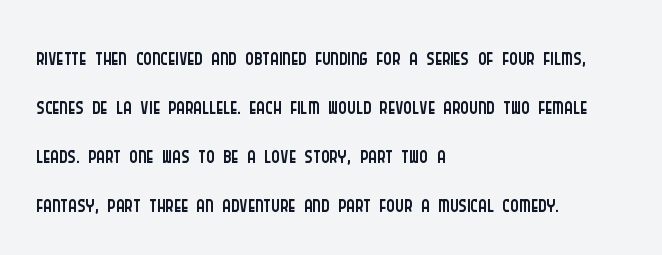
{"serif": "no", "italic": "no", "bold": "no", "weight": "light", "width": "condensed", "stroke_contrast": "low", "x_height": "large", "monospaced": "no", "underline": "no", "align": "left", "line_spacing": "normal", "line_spacing_ratio": 1.53, "letter_spacing": "normal", "letter_spacing_em": 0.0, "glyph_px": 32}
